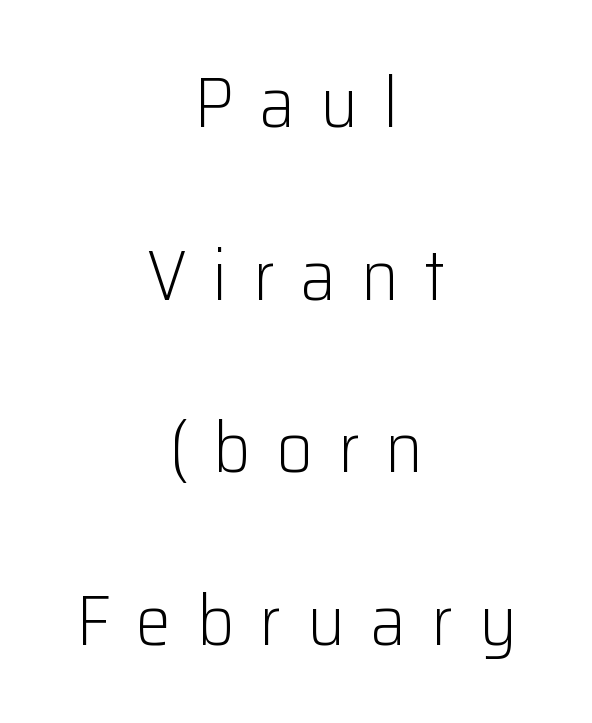
Q: Is the text bold? A: No.
Q: Is the text italic (slanted)? A: No, it is upright.
Q: Is the typeface a serif or a sans-serif typeface? A: Sans-serif.
Q: Is the text underlined? A: No.
Q: How is the paragraph aligned? A: Centered.
Q: Is the spacing between letters normal or unusually wide? A: Unusually wide.
Q: Is the spacing between lines tight, normal or loose? A: Loose.
Q: Width (condensed, normal, or wide)? A: Normal.
Q: Stroke contrast? A: Low.
Q: x-height? A: Medium.
Q: Monospaced? A: No.
